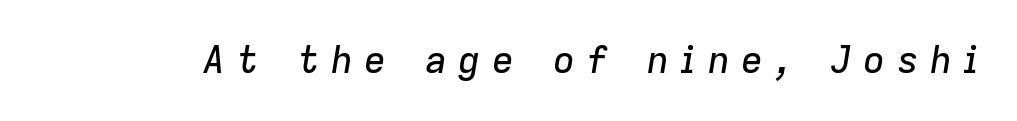
The image shows 37 px text type, italic (leaning right); set unusually wide letter spacing (+0.3 em), not underlined; low stroke contrast and a medium x-height.
